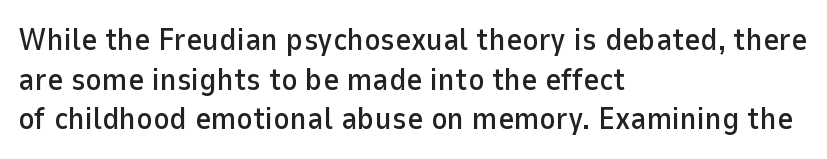
{"serif": "no", "italic": "no", "width": "normal", "stroke_contrast": "low", "x_height": "medium", "monospaced": "no", "underline": "no", "align": "left", "line_spacing": "normal", "line_spacing_ratio": 1.28, "letter_spacing": "normal", "letter_spacing_em": 0.0, "glyph_px": 31}
